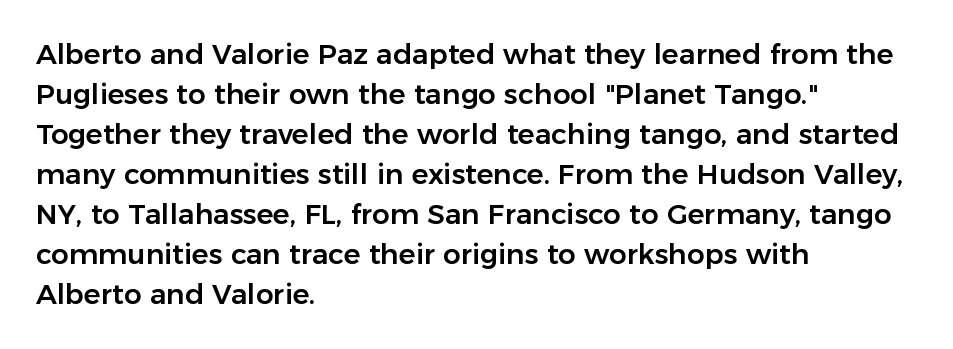
{"serif": "no", "italic": "no", "width": "normal", "stroke_contrast": "low", "x_height": "medium", "monospaced": "no", "underline": "no", "align": "left", "line_spacing": "normal", "line_spacing_ratio": 1.43, "letter_spacing": "normal", "letter_spacing_em": 0.0, "glyph_px": 28}
